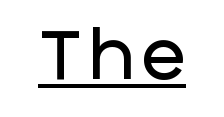
Q: Is the text italic (slanted)? A: No, it is upright.
Q: Is the typeface a serif or a sans-serif typeface? A: Sans-serif.
Q: Is the text underlined? A: Yes.
Q: Width (condensed, normal, or wide)? A: Normal.
Q: Stroke contrast? A: Low.
Q: x-height? A: Large.
Q: Monospaced? A: No.
